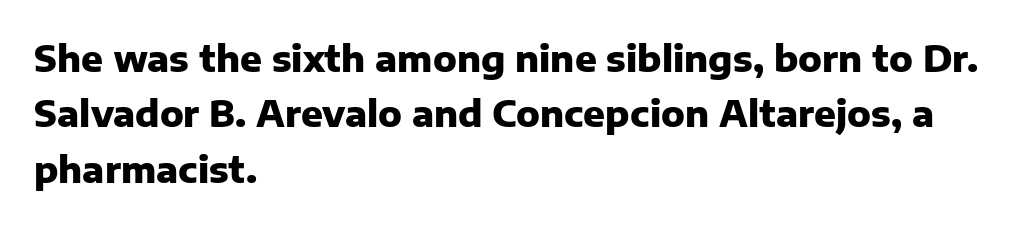
Q: Is the text bold? A: Yes.
Q: Is the text italic (slanted)? A: No, it is upright.
Q: Is the typeface a serif or a sans-serif typeface? A: Sans-serif.
Q: Is the text underlined? A: No.
Q: How is the paragraph aligned? A: Left-aligned.
Q: Is the spacing between letters normal or unusually wide? A: Normal.
Q: Is the spacing between lines tight, normal or loose? A: Normal.
Q: Width (condensed, normal, or wide)? A: Normal.
Q: Stroke contrast? A: Low.
Q: x-height? A: Medium.
Q: Monospaced? A: No.
